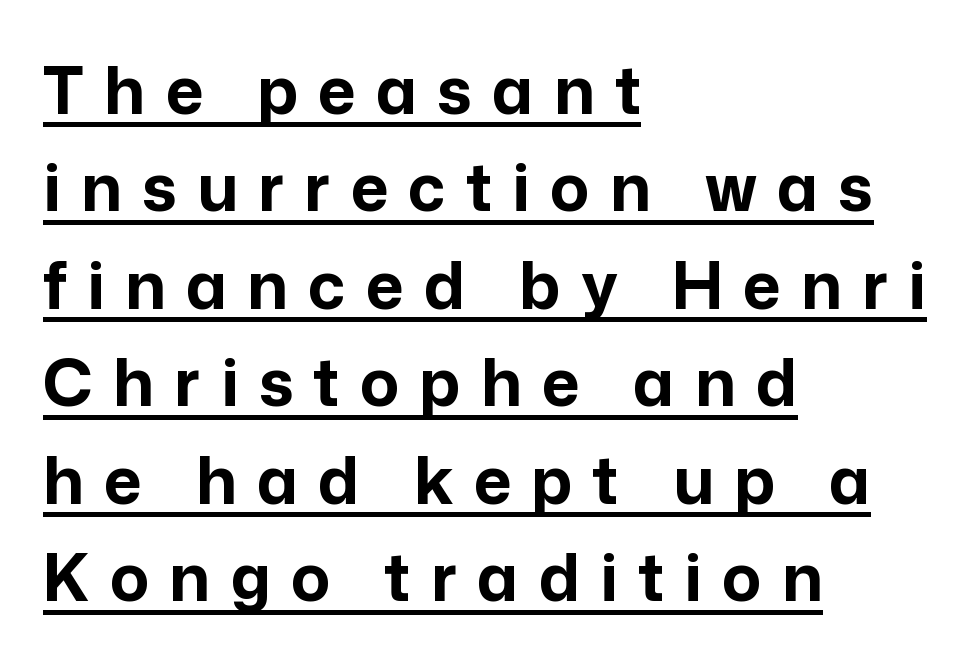
The paragraph has a hard left edge and a soft right edge. Think of a printed novel: that variable character pitch is what you see here. Look at the bottom of the vertical strokes: they stop flat, with no serifs. The face used here has the dense, thick strokes of a bold. Caption: expanded tracking, letters set apart.
